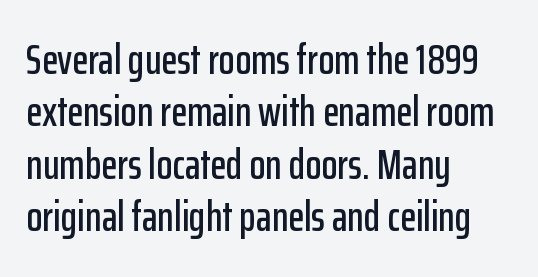
How would I describe the line gaps? Plain and ordinary. The face used here is proportionally spaced, like ordinary book or web type. A typesetter would label this face a sans. Characters follow at the spacing the type designer built in. The type sits square on the baseline with zero lean. In CSS terms this would be text-align: left.
